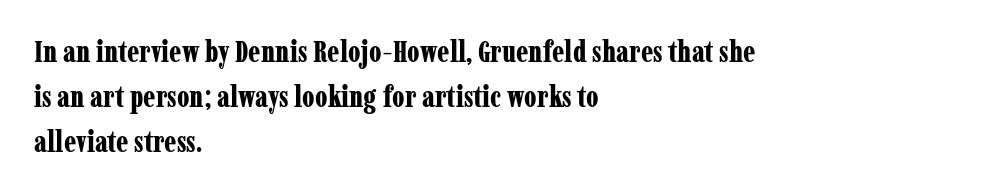
The letters are bold, with thick, heavy strokes. The rendering keeps characters at their native spacing. Short and long lines alike share a common starting point at left. Examine the stroke ends and you'll spot serifs. Every stem runs plumb, perpendicular to the baseline. Proportional: the letters do not fall into vertical columns.
